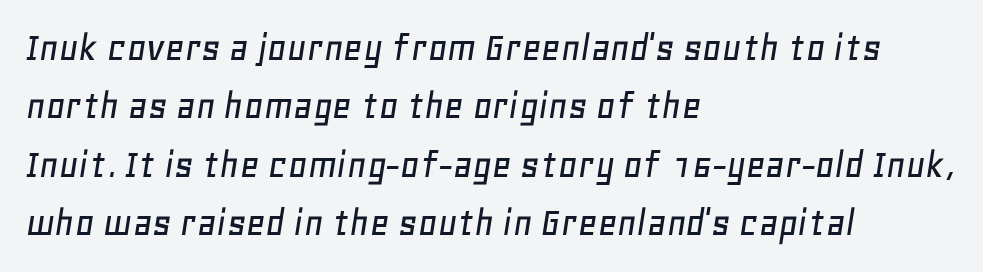
The image shows 42 px text type, italic (leaning right); set left-aligned, normal line spacing (1.39x), normal letter spacing, not underlined; low stroke contrast and a large x-height.
